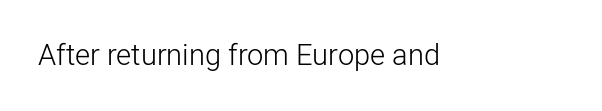
{"serif": "no", "italic": "no", "bold": "no", "weight": "light", "width": "normal", "stroke_contrast": "low", "x_height": "medium", "monospaced": "no", "underline": "no", "letter_spacing": "normal", "letter_spacing_em": 0.0, "glyph_px": 29}
